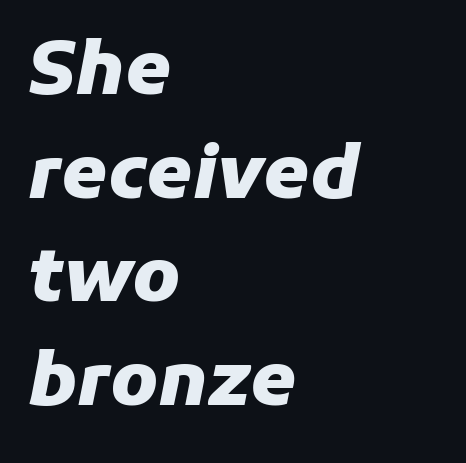
Q: Is the text bold? A: Yes.
Q: Is the text italic (slanted)? A: Yes, it leans right by about 11 degrees.
Q: Is the text underlined? A: No.
Q: How is the paragraph aligned? A: Left-aligned.
Q: Is the spacing between letters normal or unusually wide? A: Normal.
Q: Is the spacing between lines tight, normal or loose? A: Normal.
Q: Width (condensed, normal, or wide)? A: Normal.
Q: Stroke contrast? A: Low.
Q: x-height? A: Medium.
Q: Monospaced? A: No.
